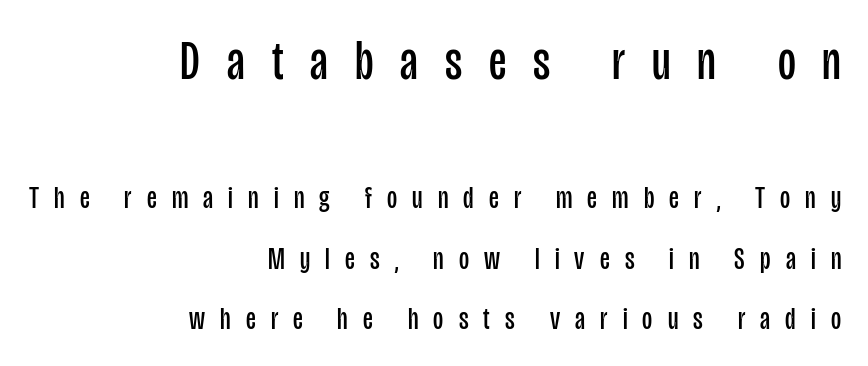
{"serif": "no", "italic": "no", "bold": "no", "weight": "regular", "width": "condensed", "stroke_contrast": "low", "x_height": "large", "monospaced": "no", "underline": "no", "align": "right", "line_spacing": "loose", "line_spacing_ratio": 1.96, "letter_spacing": "wide", "letter_spacing_em": 0.49, "larger_block": "first", "size_ratio": 1.77, "glyph_px": 55}
